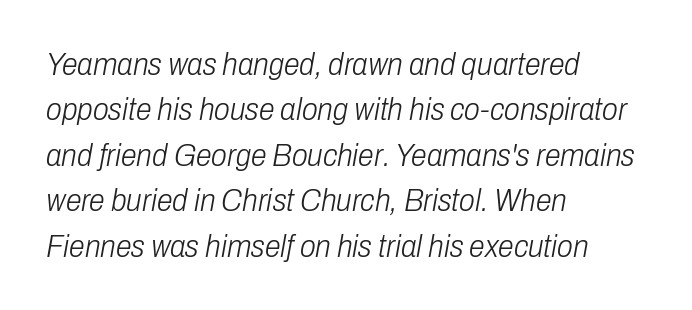
Q: Is the text bold? A: No.
Q: Is the text italic (slanted)? A: Yes, it leans right by about 10 degrees.
Q: Is the text underlined? A: No.
Q: How is the paragraph aligned? A: Left-aligned.
Q: Is the spacing between letters normal or unusually wide? A: Normal.
Q: Is the spacing between lines tight, normal or loose? A: Normal.
Q: Width (condensed, normal, or wide)? A: Condensed.
Q: Stroke contrast? A: Low.
Q: x-height? A: Medium.
Q: Monospaced? A: No.
